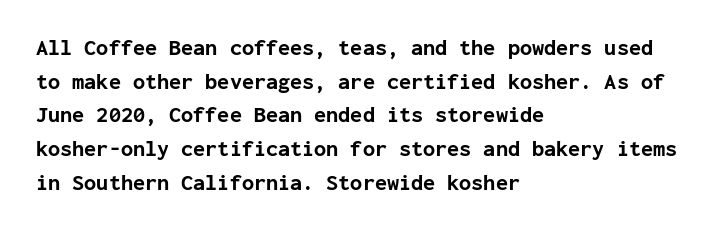
This sample is left-justified, so line endings fall wherever the words run out. Ascenders rise straight up at ninety degrees. Notice how descenders clear the ascenders below comfortably — that's standard leading. Is the type bold? Yes — the strokes are clearly thick and heavy.
